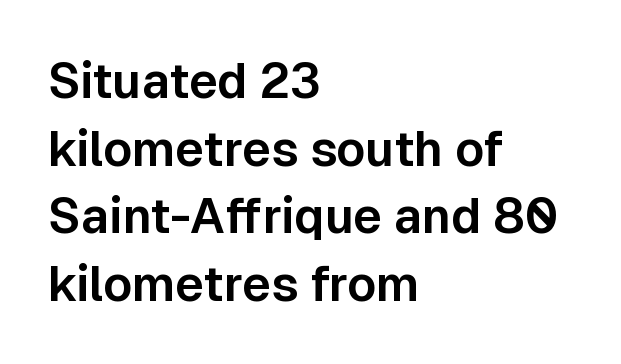
Q: Is the text italic (slanted)? A: No, it is upright.
Q: Is the typeface a serif or a sans-serif typeface? A: Sans-serif.
Q: Is the text underlined? A: No.
Q: How is the paragraph aligned? A: Left-aligned.
Q: Is the spacing between letters normal or unusually wide? A: Normal.
Q: Is the spacing between lines tight, normal or loose? A: Normal.
Q: Width (condensed, normal, or wide)? A: Normal.
Q: Stroke contrast? A: Low.
Q: x-height? A: Medium.
Q: Monospaced? A: No.
